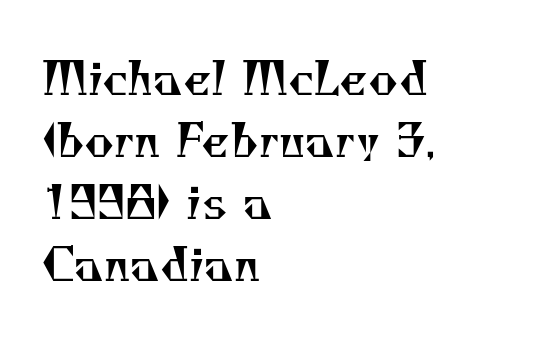
The image shows 45 px regular-weight serif type; set left-aligned, normal line spacing (1.38x), normal letter spacing, not underlined; medium stroke contrast and a small x-height.
